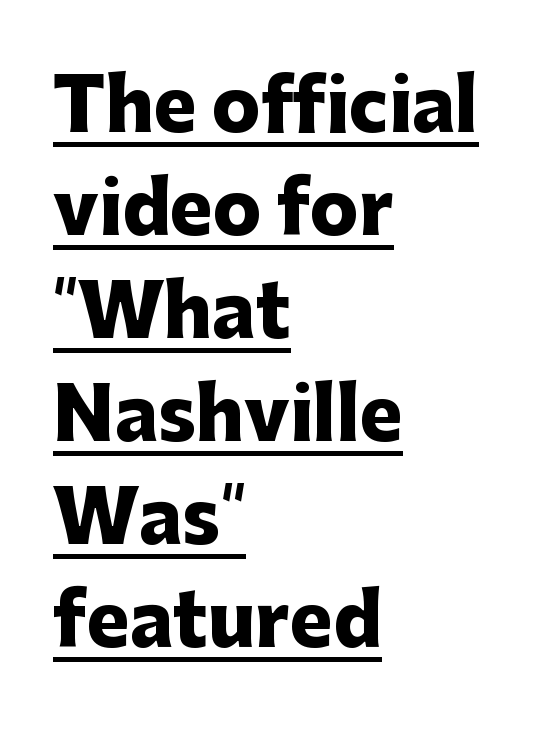
{"serif": "no", "italic": "no", "bold": "yes", "weight": "heavy", "width": "normal", "stroke_contrast": "low", "x_height": "medium", "monospaced": "no", "underline": "yes", "align": "left", "line_spacing": "normal", "line_spacing_ratio": 1.43, "letter_spacing": "normal", "letter_spacing_em": 0.0, "glyph_px": 72}
